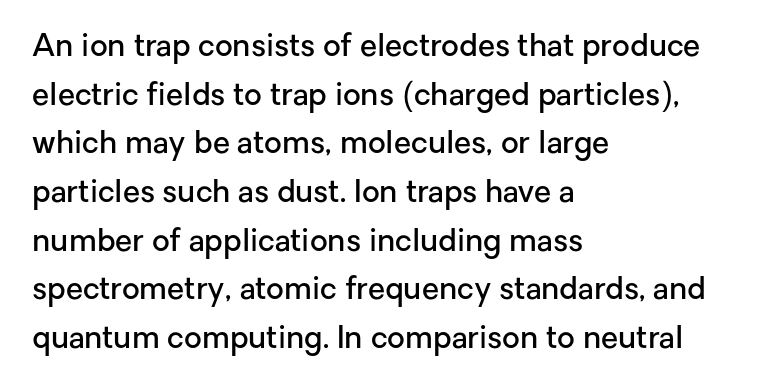
Students, this is semibold: more ink than regular, less than bold. When letters stand straight like this, we call the style roman or upright. The face used here is proportionally spaced, like ordinary book or web type. Nobody touched the tracking dial on this one. Typographically, this falls in the sans-serif category.
